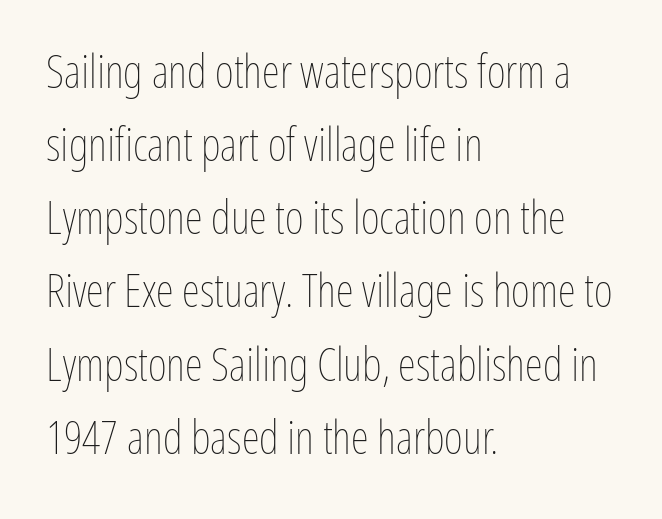
{"italic": "no", "bold": "no", "weight": "thin", "width": "condensed", "stroke_contrast": "low", "x_height": "medium", "monospaced": "no", "underline": "no", "align": "left", "line_spacing": "normal", "line_spacing_ratio": 1.59, "letter_spacing": "normal", "letter_spacing_em": 0.0, "glyph_px": 46}
